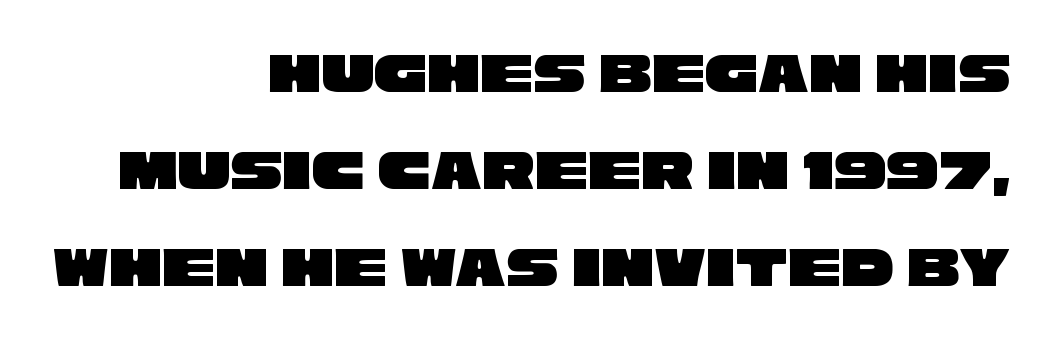
Does extra space separate the letters? No, they use regular spacing. The lines sit at an ordinary, default distance from one another. No feet cap the strokes, marking this as sans-serif type. Each letter keeps its own natural width here, so spacing adapts to shape. Unmarked baselines from the first word to the last.
